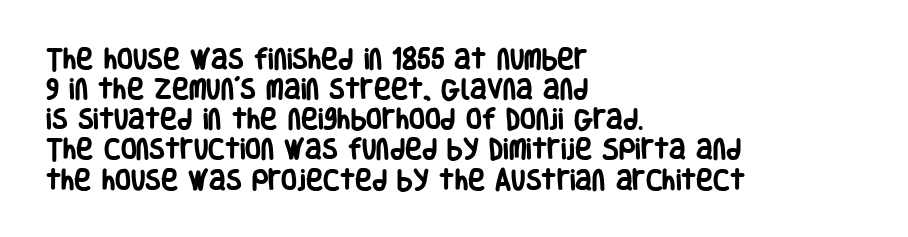
{"italic": "no", "bold": "yes", "underline": "no", "align": "left", "line_spacing": "normal", "line_spacing_ratio": 1.31, "letter_spacing": "normal", "letter_spacing_em": 0.0, "glyph_px": 23}
